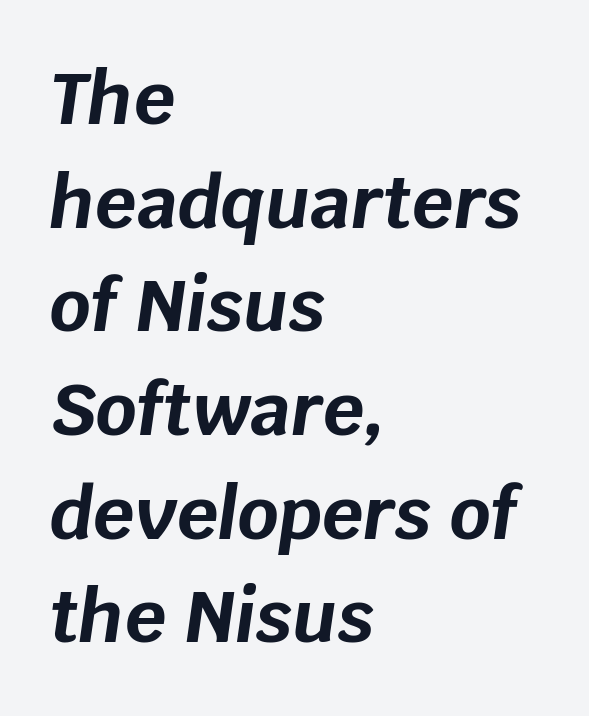
The image shows 72 px bold type, italic (leaning right); set left-aligned, normal line spacing (1.44x), normal letter spacing, not underlined; low stroke contrast and a large x-height.
